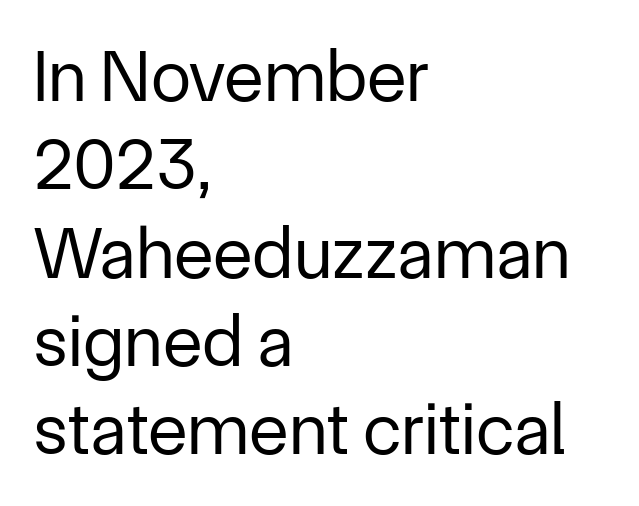
In terms of letterspacing, this is plain default setting. The compositor pushed each line to the left boundary. Here the designer chose a conventional face with non-uniform glyph widths. You can tell from the bare stems that sans-serif type was used. Does the lettering tilt? It doesn't — this is upright. Unmarked baselines from the first word to the last.
